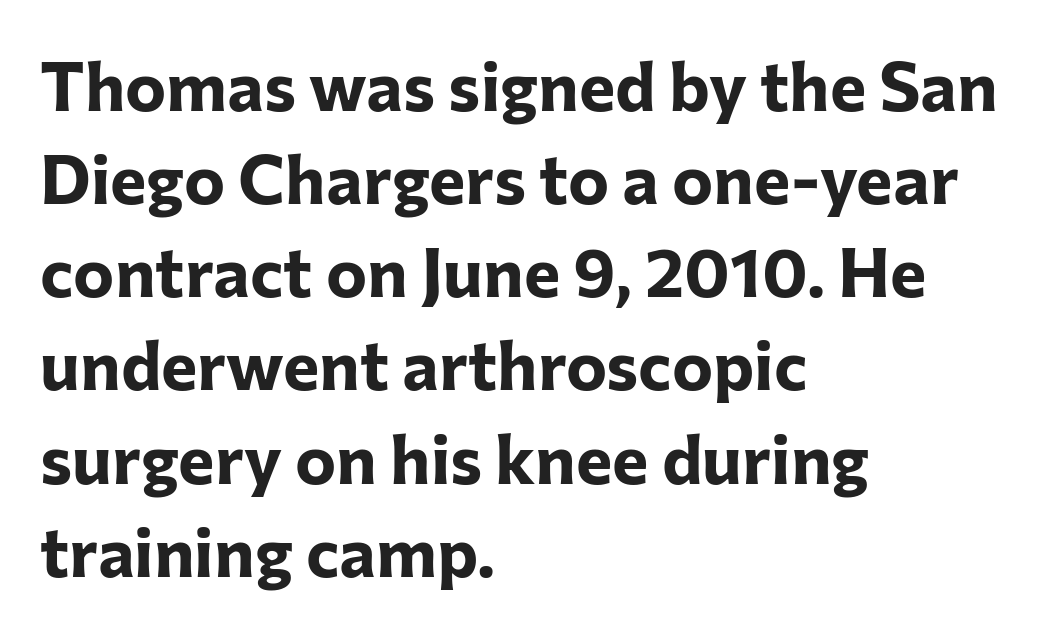
Q: Is the text bold? A: Yes.
Q: Is the text italic (slanted)? A: No, it is upright.
Q: Is the typeface a serif or a sans-serif typeface? A: Sans-serif.
Q: Is the text underlined? A: No.
Q: How is the paragraph aligned? A: Left-aligned.
Q: Is the spacing between letters normal or unusually wide? A: Normal.
Q: Is the spacing between lines tight, normal or loose? A: Normal.
Q: Width (condensed, normal, or wide)? A: Normal.
Q: Stroke contrast? A: Low.
Q: x-height? A: Medium.
Q: Monospaced? A: No.
